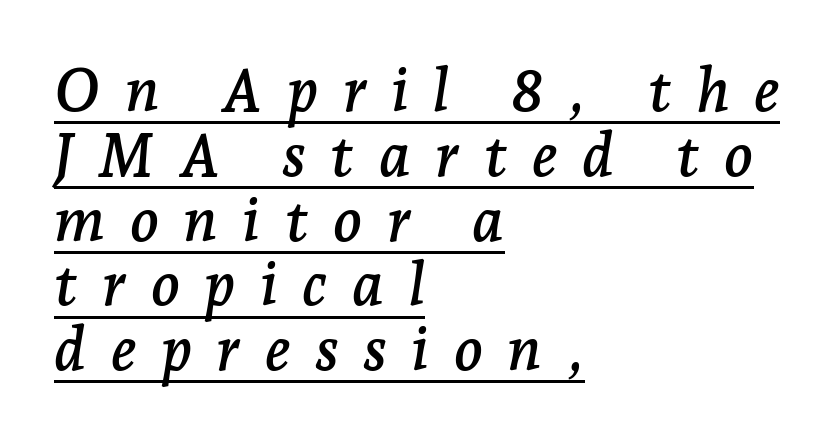
{"serif": "yes", "italic": "yes", "lean": "right", "slant_degrees": 7, "width": "normal", "stroke_contrast": "low", "x_height": "medium", "monospaced": "no", "underline": "yes", "align": "left", "line_spacing": "tight", "line_spacing_ratio": 1.08, "letter_spacing": "wide", "letter_spacing_em": 0.41, "glyph_px": 60}
